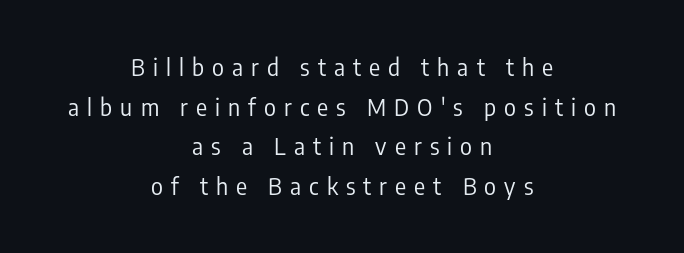
The image shows 23 px text type, upright; set centered, line spacing 1.72x, unusually wide letter spacing (+0.35 em), not underlined.
